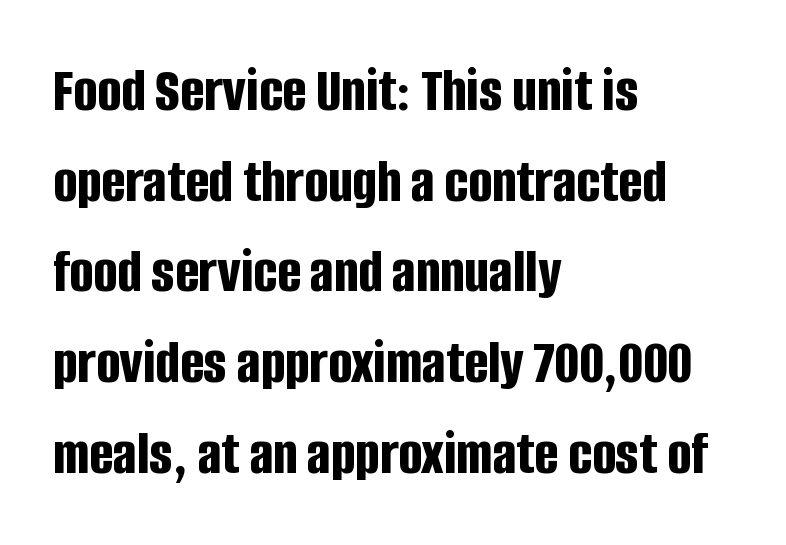
The image shows 63 px bold, condensed sans-serif type, upright; set left-aligned, normal line spacing (1.44x), normal letter spacing, not underlined; low stroke contrast and a large x-height.
